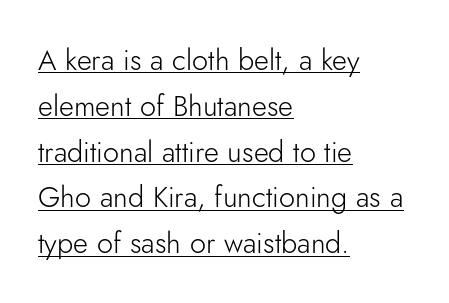
The image shows 29 px light sans-serif type, upright; set left-aligned, normal line spacing (1.58x), normal letter spacing, underlined; low stroke contrast and a small x-height.
